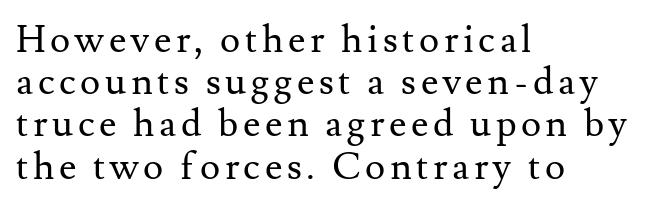
{"serif": "yes", "italic": "no", "bold": "no", "weight": "regular", "width": "normal", "stroke_contrast": "medium", "x_height": "small", "monospaced": "no", "underline": "no", "align": "left", "line_spacing": "tight", "line_spacing_ratio": 1.11, "glyph_px": 38}
